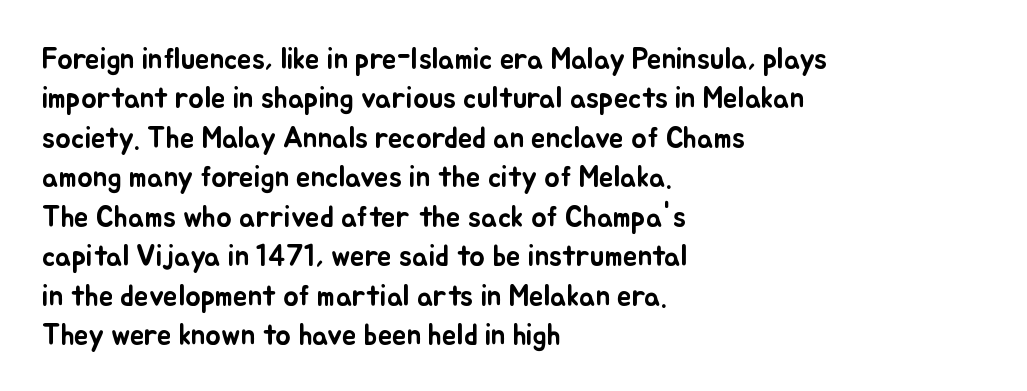
The image shows 29 px text type, upright; set left-aligned, normal line spacing (1.36x), normal letter spacing, not underlined; low stroke contrast and a small x-height.
